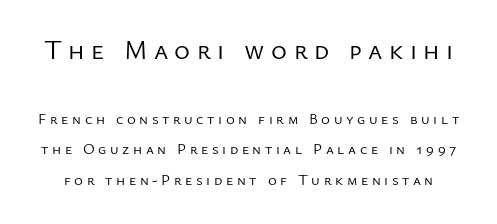
{"italic": "no", "bold": "no", "underline": "no", "line_spacing": "loose", "line_spacing_ratio": 2.02, "letter_spacing": "wide", "letter_spacing_em": 0.24, "larger_block": "first", "size_ratio": 1.8, "glyph_px": 27}
